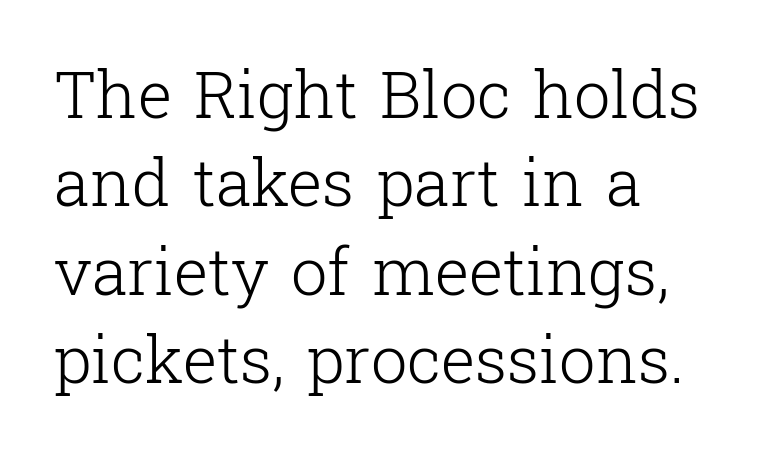
The image shows 65 px light serif type, upright; set left-aligned, normal line spacing (1.36x), normal letter spacing, not underlined; low stroke contrast and a medium x-height.
